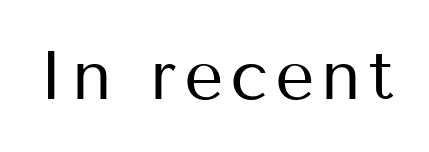
The image shows 69 px regular-weight sans-serif type, upright; set not underlined; medium stroke contrast and a medium x-height.
